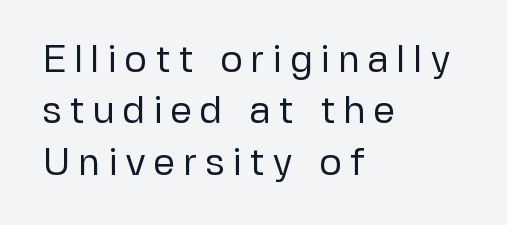
Q: Is the text bold? A: No.
Q: Is the text italic (slanted)? A: No, it is upright.
Q: Is the typeface a serif or a sans-serif typeface? A: Sans-serif.
Q: Is the text underlined? A: No.
Q: How is the paragraph aligned? A: Left-aligned.
Q: Is the spacing between lines tight, normal or loose? A: Normal.
Q: Width (condensed, normal, or wide)? A: Normal.
Q: Stroke contrast? A: Low.
Q: x-height? A: Medium.
Q: Monospaced? A: No.
